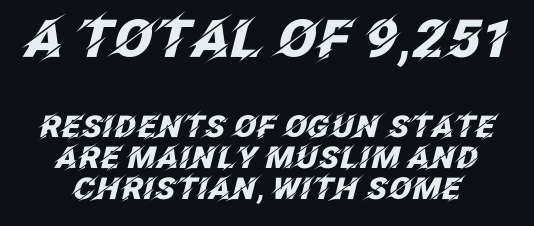
{"italic": "yes", "lean": "right", "slant_degrees": 12, "bold": "yes", "weight": "heavy", "width": "normal", "stroke_contrast": "low", "x_height": "large", "monospaced": "no", "underline": "no", "line_spacing": "tight", "line_spacing_ratio": 1.04, "letter_spacing": "normal", "letter_spacing_em": 0.0, "larger_block": "first", "size_ratio": 1.73, "glyph_px": 52}
